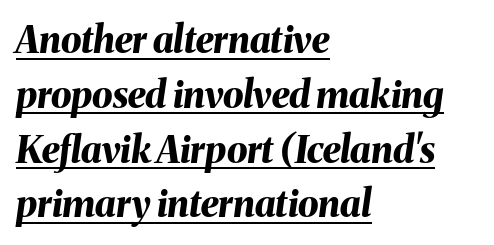
{"italic": "yes", "lean": "right", "slant_degrees": 8, "bold": "yes", "weight": "bold", "width": "normal", "stroke_contrast": "medium", "x_height": "medium", "monospaced": "no", "underline": "yes", "align": "left", "line_spacing": "normal", "line_spacing_ratio": 1.48, "letter_spacing": "normal", "letter_spacing_em": 0.0, "glyph_px": 37}
